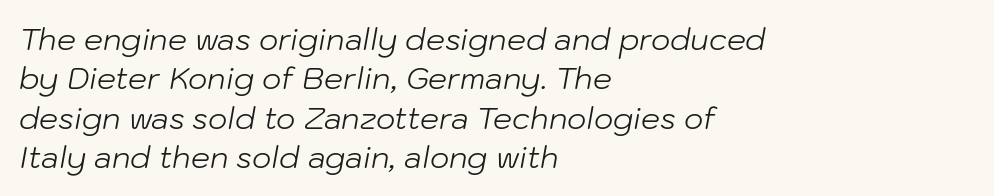
The letters sit at their default tracking, neither squeezed nor spread. The rendering uses natural spacing where letterforms have individual widths. The text block is weighted toward the left margin, trailing off unevenly rightward. Check the space under the baseline: it is left empty. Characters are canted at an angle relative to the baseline's perpendicular. Interline gaps are of average width in this sample.
